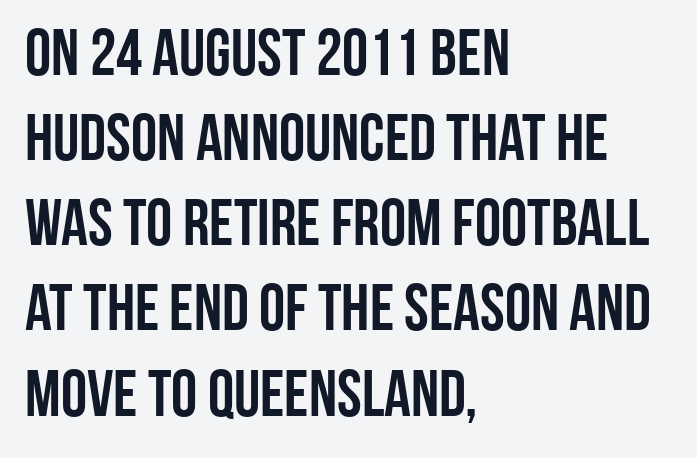
Do the characters align in a grid? No, the font is proportional. The words here are not underlined. Normally led — the rows are evenly, conventionally spaced. Letter spacing: default.
